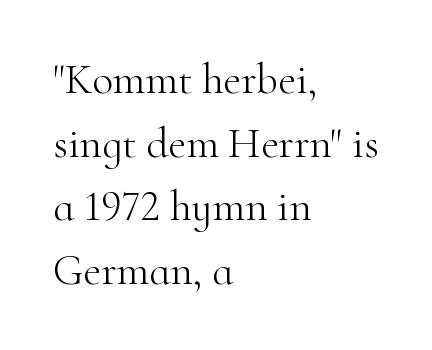
{"serif": "yes", "italic": "no", "bold": "no", "weight": "light", "width": "normal", "stroke_contrast": "high", "x_height": "small", "monospaced": "no", "underline": "no", "align": "left", "line_spacing": "normal", "line_spacing_ratio": 1.48, "letter_spacing": "normal", "letter_spacing_em": 0.0, "glyph_px": 43}
